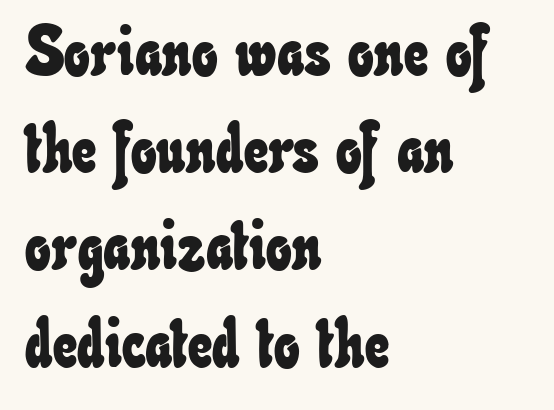
{"width": "condensed", "stroke_contrast": "low", "x_height": "small", "monospaced": "no", "underline": "no", "align": "left", "line_spacing": "normal", "line_spacing_ratio": 1.43, "letter_spacing": "normal", "letter_spacing_em": 0.0, "glyph_px": 68}
